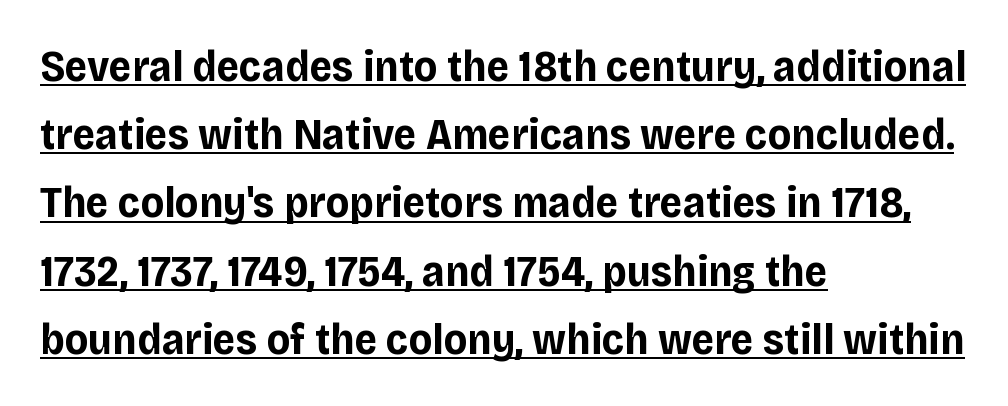
Do the characters align in a grid? No, the font is proportional. The tracking reads as untouched default to a designer's eye. Heavy, bold letterforms. Nope, not italic — everything's standing straight. Regarding serifs, this sample does without them. The face used here appears with an underline applied.
